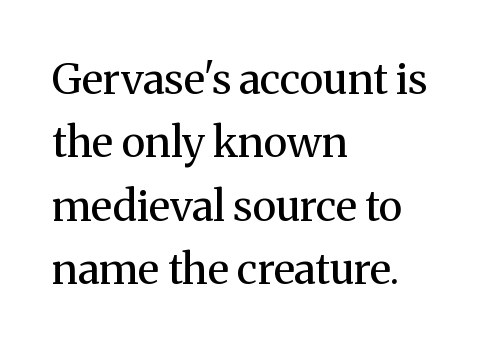
Q: Is the text bold? A: No.
Q: Is the text italic (slanted)? A: No, it is upright.
Q: Is the typeface a serif or a sans-serif typeface? A: Serif.
Q: Is the text underlined? A: No.
Q: How is the paragraph aligned? A: Left-aligned.
Q: Is the spacing between letters normal or unusually wide? A: Normal.
Q: Is the spacing between lines tight, normal or loose? A: Normal.
Q: Width (condensed, normal, or wide)? A: Normal.
Q: Stroke contrast? A: Medium.
Q: x-height? A: Medium.
Q: Monospaced? A: No.
